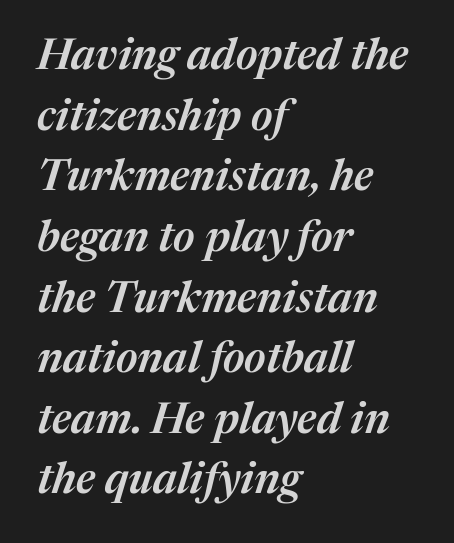
{"italic": "yes", "lean": "right", "slant_degrees": 17, "bold": "semi", "weight": "semibold", "width": "normal", "stroke_contrast": "medium", "x_height": "medium", "monospaced": "no", "underline": "no", "align": "left", "line_spacing": "normal", "line_spacing_ratio": 1.41, "letter_spacing": "normal", "letter_spacing_em": 0.0, "glyph_px": 43}
